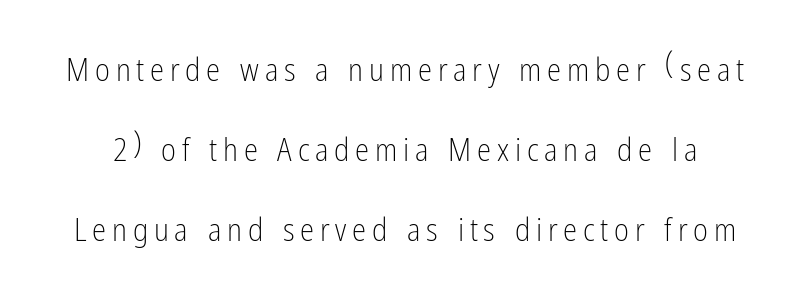
The font is comparable to plain body text, perhaps lighter. Bare-footed words on every line. No feet cap the strokes, marking this as sans-serif type. Whoever set this chose breathing room over compactness in the vertical rhythm.
